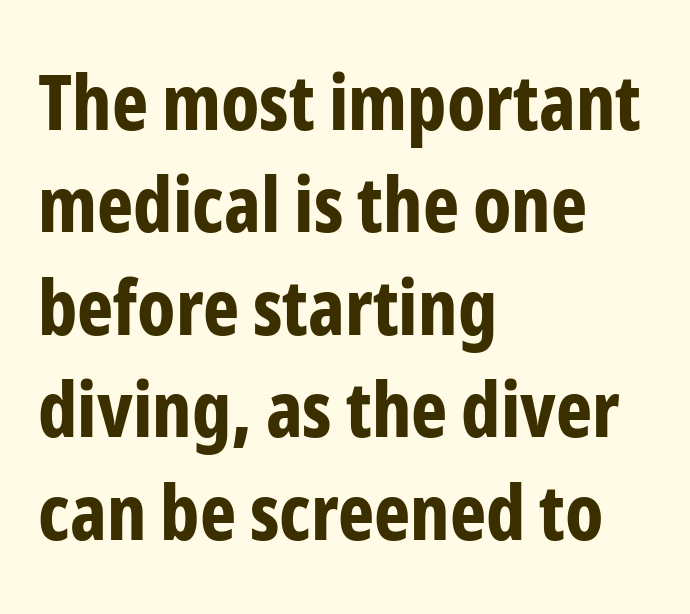
The image shows 77 px bold, condensed sans-serif type, upright; set left-aligned, normal line spacing (1.33x), normal letter spacing, not underlined; low stroke contrast and a medium x-height.
